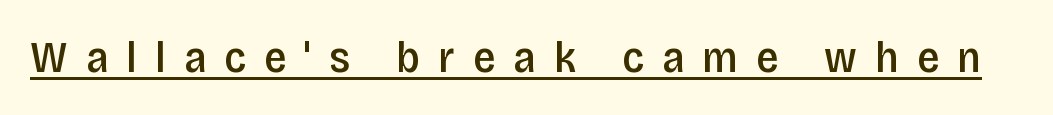
Q: Is the text bold? A: Semi-bold.
Q: Is the text italic (slanted)? A: No, it is upright.
Q: Is the typeface a serif or a sans-serif typeface? A: Sans-serif.
Q: Is the text underlined? A: Yes.
Q: Is the spacing between letters normal or unusually wide? A: Unusually wide.
Q: Width (condensed, normal, or wide)? A: Condensed.
Q: Stroke contrast? A: Low.
Q: x-height? A: Large.
Q: Monospaced? A: No.
